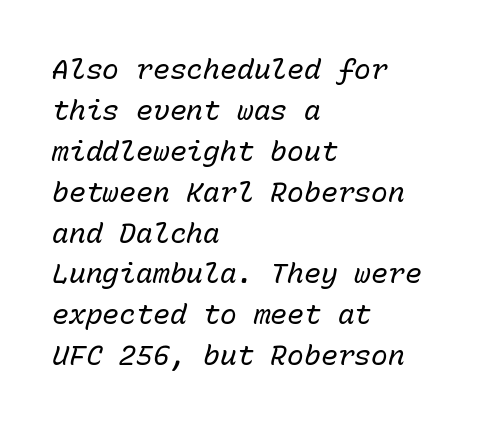
Q: Is the text bold? A: No.
Q: Is the text italic (slanted)? A: Yes, it leans right by about 15 degrees.
Q: Is the text underlined? A: No.
Q: How is the paragraph aligned? A: Left-aligned.
Q: Is the spacing between letters normal or unusually wide? A: Normal.
Q: Is the spacing between lines tight, normal or loose? A: Normal.
Q: Width (condensed, normal, or wide)? A: Normal.
Q: Stroke contrast? A: Low.
Q: x-height? A: Medium.
Q: Monospaced? A: Yes.
